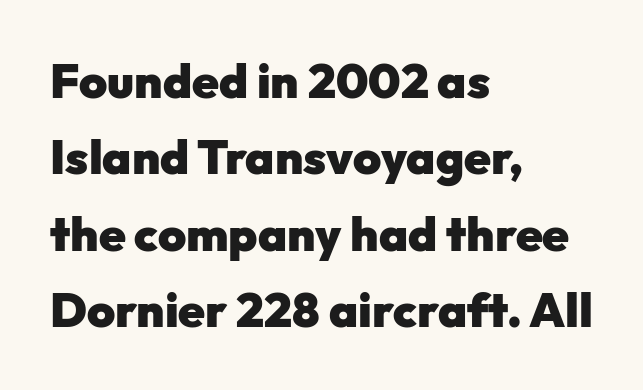
Q: Is the text bold? A: Yes.
Q: Is the text italic (slanted)? A: No, it is upright.
Q: Is the typeface a serif or a sans-serif typeface? A: Sans-serif.
Q: Is the text underlined? A: No.
Q: How is the paragraph aligned? A: Left-aligned.
Q: Is the spacing between letters normal or unusually wide? A: Normal.
Q: Is the spacing between lines tight, normal or loose? A: Normal.
Q: Width (condensed, normal, or wide)? A: Normal.
Q: Stroke contrast? A: Low.
Q: x-height? A: Medium.
Q: Monospaced? A: No.
